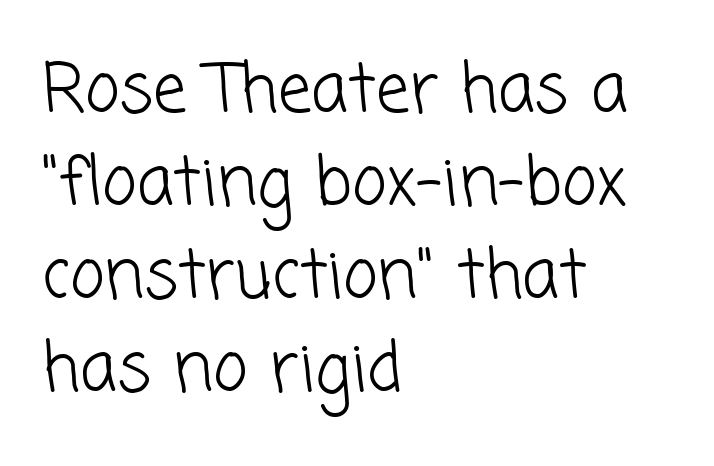
Nobody drew a line under any word here. Every row of glyphs begins at an identical x-position on the left. This sample keeps an unexceptional amount of space between lines. This rendering leaves character spacing at its baseline value.
